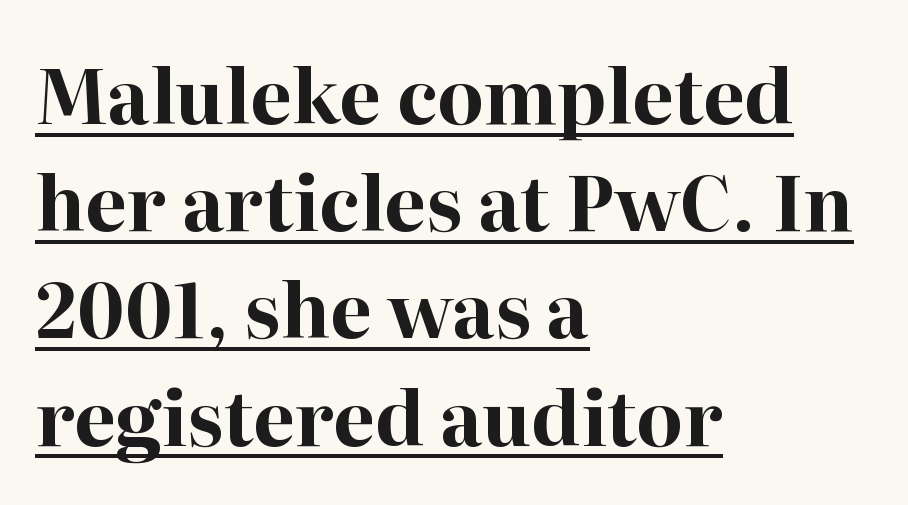
The image shows 75 px bold serif type, upright; set left-aligned, normal line spacing (1.43x), normal letter spacing, underlined; high stroke contrast and a medium x-height.
